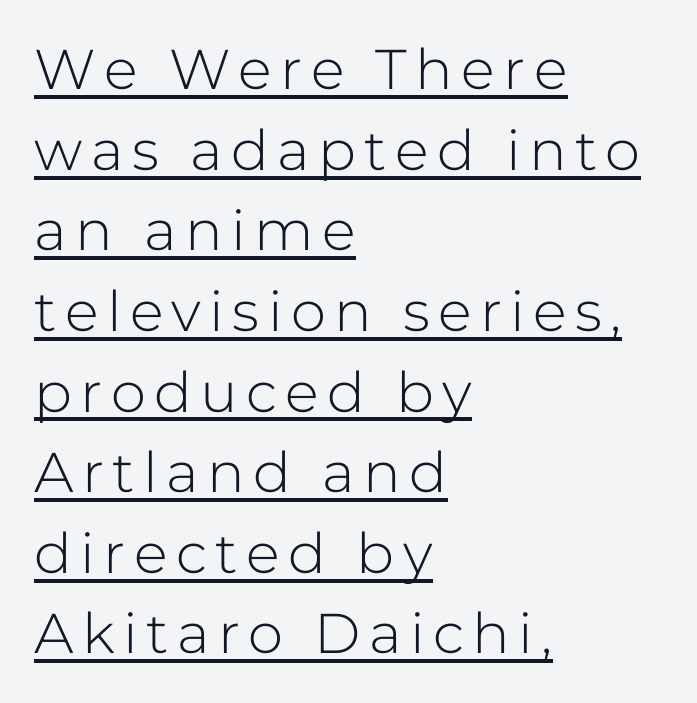
Q: Is the text bold? A: No.
Q: Is the text italic (slanted)? A: No, it is upright.
Q: Is the typeface a serif or a sans-serif typeface? A: Sans-serif.
Q: Is the text underlined? A: Yes.
Q: How is the paragraph aligned? A: Left-aligned.
Q: Is the spacing between lines tight, normal or loose? A: Normal.
Q: Width (condensed, normal, or wide)? A: Normal.
Q: Stroke contrast? A: Low.
Q: x-height? A: Medium.
Q: Monospaced? A: No.
